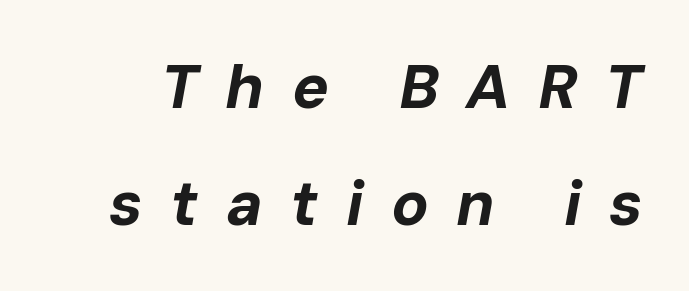
Q: Is the text bold? A: Yes.
Q: Is the text italic (slanted)? A: Yes, it leans right by about 10 degrees.
Q: Is the text underlined? A: No.
Q: Is the spacing between letters normal or unusually wide? A: Unusually wide.
Q: Width (condensed, normal, or wide)? A: Normal.
Q: Stroke contrast? A: Low.
Q: x-height? A: Medium.
Q: Monospaced? A: No.
